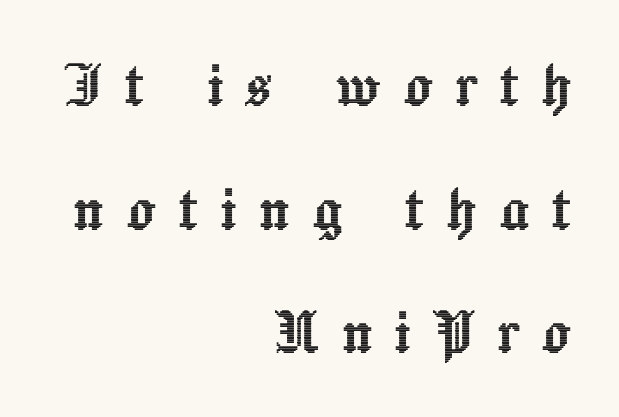
The image shows 74 px text type, upright; set right-aligned, normal line spacing (1.67x), unusually wide letter spacing (+0.29 em), not underlined; a medium x-height.
